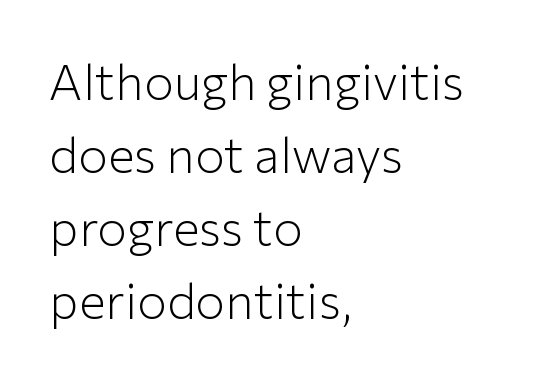
The face used here is proportionally spaced, like ordinary book or web type. Is the block centered? No — it sits flush against the left margin. This sample keeps an unexceptional amount of space between lines. I'd call this a sans setting — the letters go barefoot.
